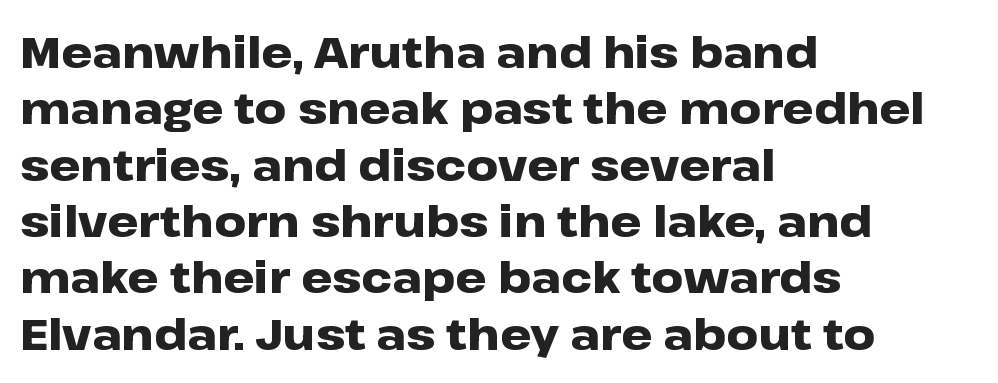
All the whitespace from short lines collects on the right. The text was rendered using a sans face with plain stroke endings. The space directly below the letters is spotless. The face used here has the dense, thick strokes of a bold.
